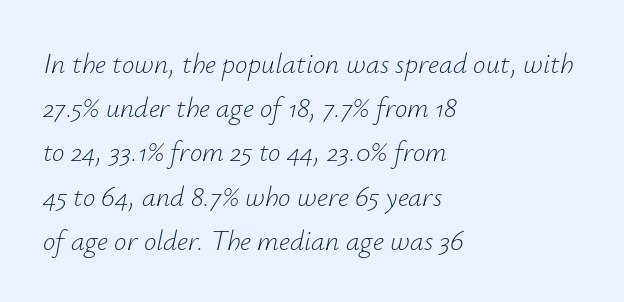
Q: Is the text bold? A: No.
Q: Is the text italic (slanted)? A: Yes, it leans right by about 12 degrees.
Q: Is the text underlined? A: No.
Q: How is the paragraph aligned? A: Left-aligned.
Q: Is the spacing between letters normal or unusually wide? A: Normal.
Q: Is the spacing between lines tight, normal or loose? A: Normal.
Q: Width (condensed, normal, or wide)? A: Normal.
Q: Stroke contrast? A: Low.
Q: x-height? A: Small.
Q: Monospaced? A: No.
